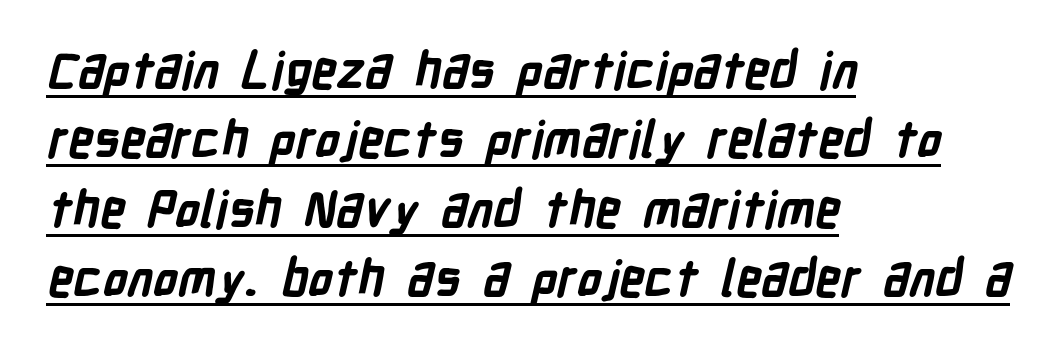
Q: Is the text bold? A: Yes.
Q: Is the typeface a serif or a sans-serif typeface? A: Sans-serif.
Q: Is the text underlined? A: Yes.
Q: How is the paragraph aligned? A: Left-aligned.
Q: Is the spacing between letters normal or unusually wide? A: Normal.
Q: Is the spacing between lines tight, normal or loose? A: Normal.
Q: Width (condensed, normal, or wide)? A: Condensed.
Q: Stroke contrast? A: Low.
Q: x-height? A: Medium.
Q: Monospaced? A: No.
